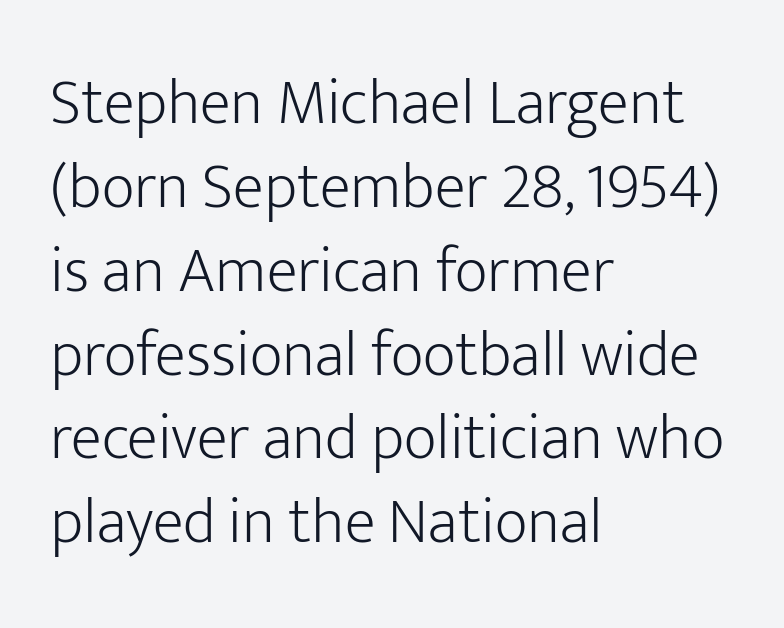
Q: Is the text bold? A: No.
Q: Is the text italic (slanted)? A: No, it is upright.
Q: Is the typeface a serif or a sans-serif typeface? A: Sans-serif.
Q: Is the text underlined? A: No.
Q: How is the paragraph aligned? A: Left-aligned.
Q: Is the spacing between letters normal or unusually wide? A: Normal.
Q: Is the spacing between lines tight, normal or loose? A: Normal.
Q: Width (condensed, normal, or wide)? A: Normal.
Q: Stroke contrast? A: Low.
Q: x-height? A: Medium.
Q: Monospaced? A: No.
